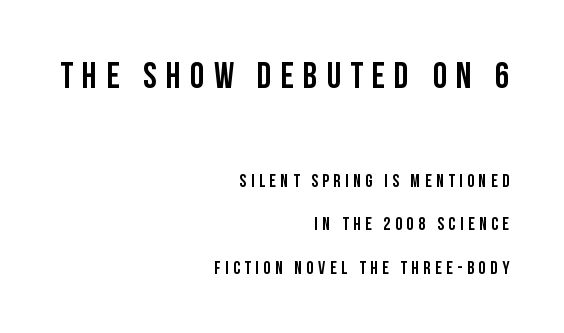
{"serif": "no", "italic": "no", "width": "condensed", "stroke_contrast": "low", "x_height": "large", "monospaced": "no", "underline": "no", "align": "right", "line_spacing": "loose", "line_spacing_ratio": 2.4, "letter_spacing": "wide", "letter_spacing_em": 0.25, "larger_block": "first", "size_ratio": 2.0, "glyph_px": 36}
